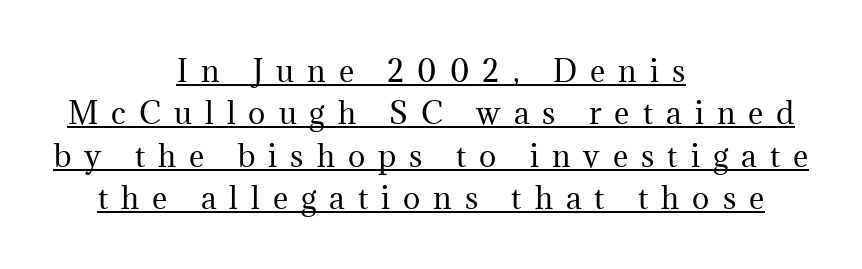
Posture: vertical. Typographically, this falls in the serif category. What's the leading like? Ordinary, nothing unusual. Check the space under the baseline: a stroke is drawn there.
